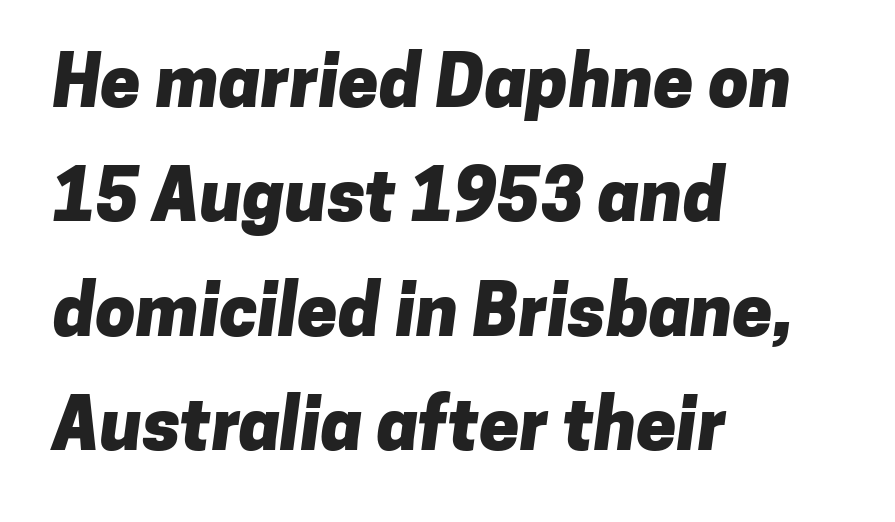
{"serif": "no", "bold": "yes", "weight": "heavy", "width": "normal", "stroke_contrast": "low", "x_height": "medium", "monospaced": "no", "underline": "no", "align": "left", "line_spacing": "normal", "line_spacing_ratio": 1.59, "letter_spacing": "normal", "letter_spacing_em": 0.0, "glyph_px": 72}
